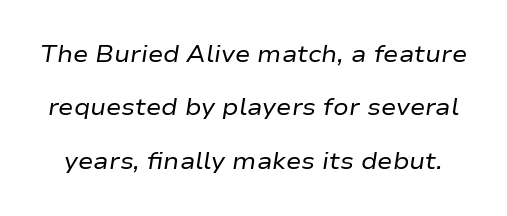
The image shows 23 px text type, italic (leaning right); set loose line spacing (2.32x), normal letter spacing, not underlined.
